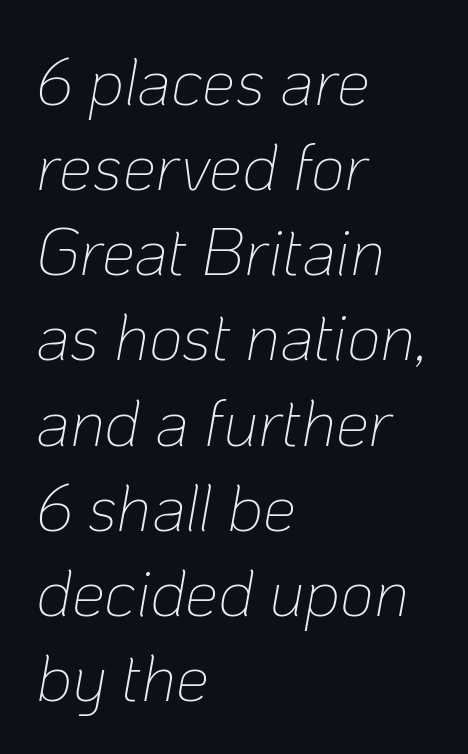
Q: Is the text bold? A: No.
Q: Is the text italic (slanted)? A: Yes, it leans right by about 10 degrees.
Q: Is the text underlined? A: No.
Q: How is the paragraph aligned? A: Left-aligned.
Q: Is the spacing between letters normal or unusually wide? A: Normal.
Q: Is the spacing between lines tight, normal or loose? A: Normal.
Q: Width (condensed, normal, or wide)? A: Normal.
Q: Stroke contrast? A: Low.
Q: x-height? A: Medium.
Q: Monospaced? A: No.
